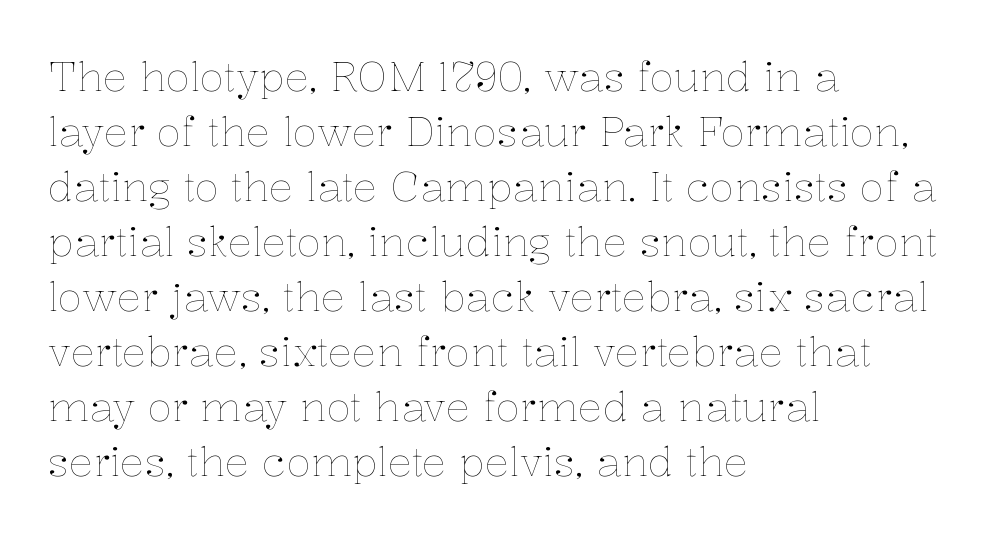
The font is comparable to plain body text, perhaps lighter. What stands out about the letter spacing? Nothing — it is the standard amount. Italic: no, the glyphs are upright roman. Quick note: interline space is typical. The passage shown is not underscored anywhere. Visually the block forms a straight wall on the left and a jagged coastline on the right.
